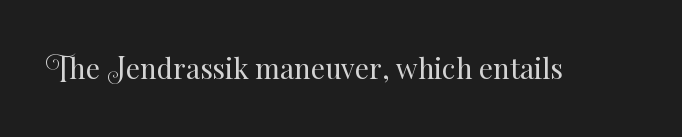
The image shows 28 px regular-weight type, upright; set normal letter spacing, not underlined; medium stroke contrast and a small x-height.
